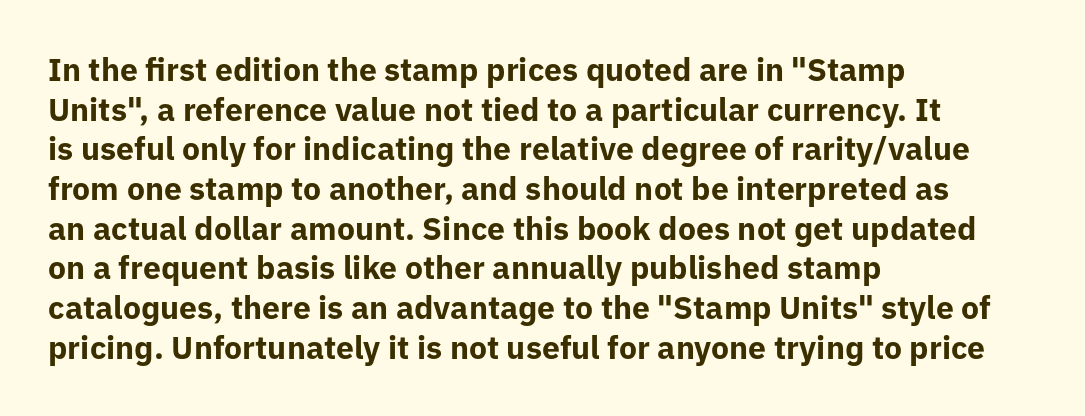
{"serif": "no", "italic": "no", "bold": "yes", "weight": "bold", "width": "normal", "stroke_contrast": "low", "x_height": "medium", "monospaced": "no", "underline": "no", "align": "left", "line_spacing_ratio": 1.24, "letter_spacing": "normal", "letter_spacing_em": 0.0, "glyph_px": 32}
